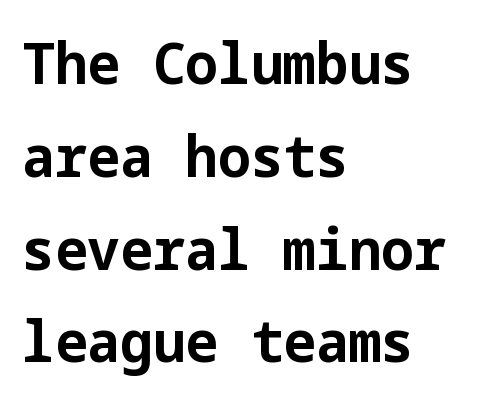
{"serif": "no", "italic": "no", "bold": "yes", "weight": "bold", "width": "normal", "stroke_contrast": "low", "x_height": "medium", "underline": "no", "align": "left", "line_spacing": "normal", "line_spacing_ratio": 1.6, "letter_spacing": "normal", "letter_spacing_em": 0.0, "glyph_px": 58}
